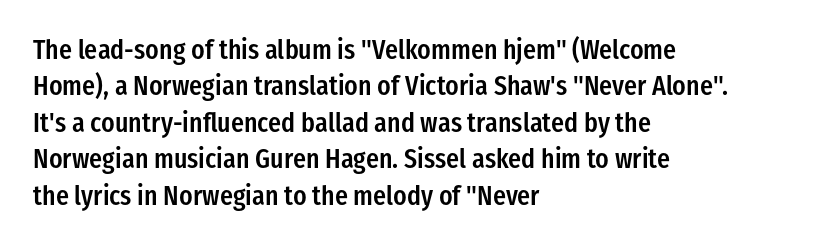
Heft: intermediate — a semibold. The block of text has a typical density, with ordinary space between rows. Descenders hang freely into open space. The rendering anchors every line to the left-hand side.
